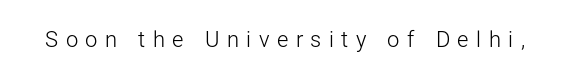
The image shows 22 px text type, upright; set unusually wide letter spacing (+0.34 em), not underlined.
